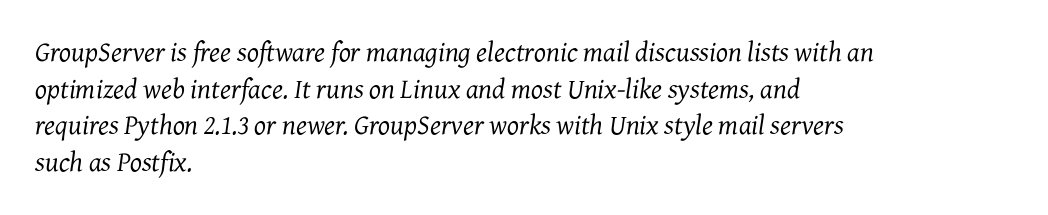
The compositor pushed each line to the left boundary. Tall strokes in this sample are angled rather than plumb. Baseline-to-baseline distance is the conventional proportion of letter height. Classification — serif. The face used here is rendered with its standard letterfit.
